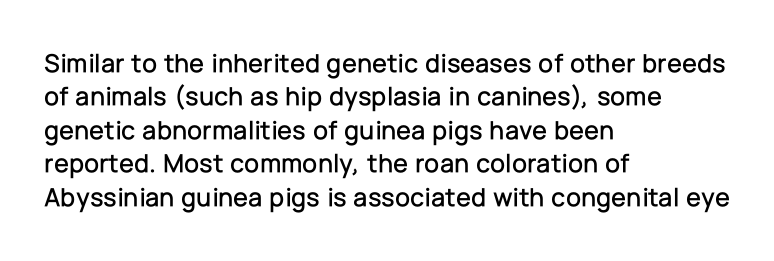
The specimen reads as upright at a glance. The words here are not underlined. Horizontal alignment here is leftward, the default for most running prose. The gaps between neighbouring characters are ordinary and unremarkable.
